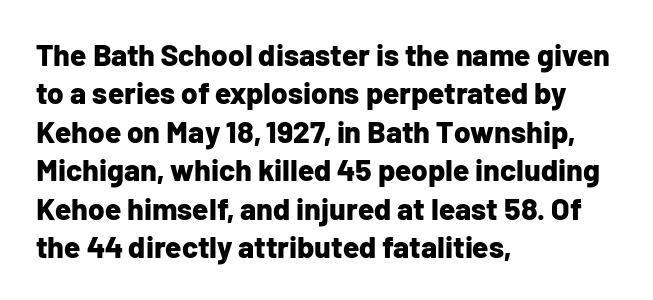
Successive baselines arrive at the customary interval. These lines keep a tight, regular rhythm from letter to letter. The foot of each line stays bare and open. Does the copy run flush right? No — it runs flush left. The glyphs have the mass of a bold cut.
